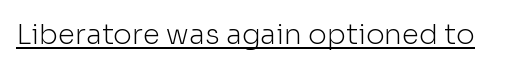
On a weight scale, this lands at 450 or below. Looks like regular typesetting: each glyph gets only the width it needs. Regarding serifs, this sample does without them. Posture: straight, roman, zero tilt. Every word sits above its own underline. This rendering leaves character spacing at its baseline value.
